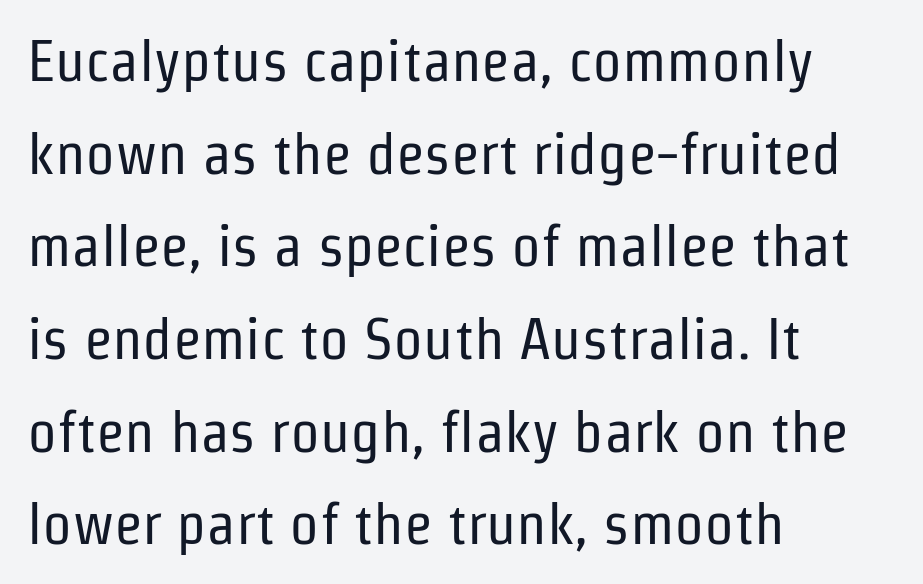
The image shows 59 px regular-weight, condensed sans-serif type, upright; set left-aligned, normal line spacing (1.57x), normal letter spacing, not underlined; low stroke contrast and a medium x-height.
